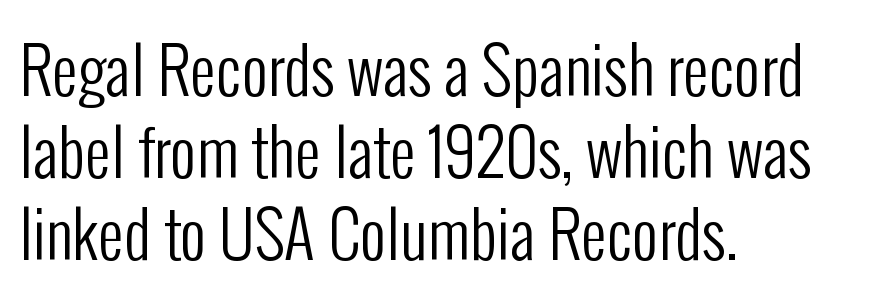
The image shows 64 px regular-weight, condensed sans-serif type, upright; set left-aligned, normal line spacing (1.28x), normal letter spacing, not underlined; low stroke contrast and a medium x-height.
